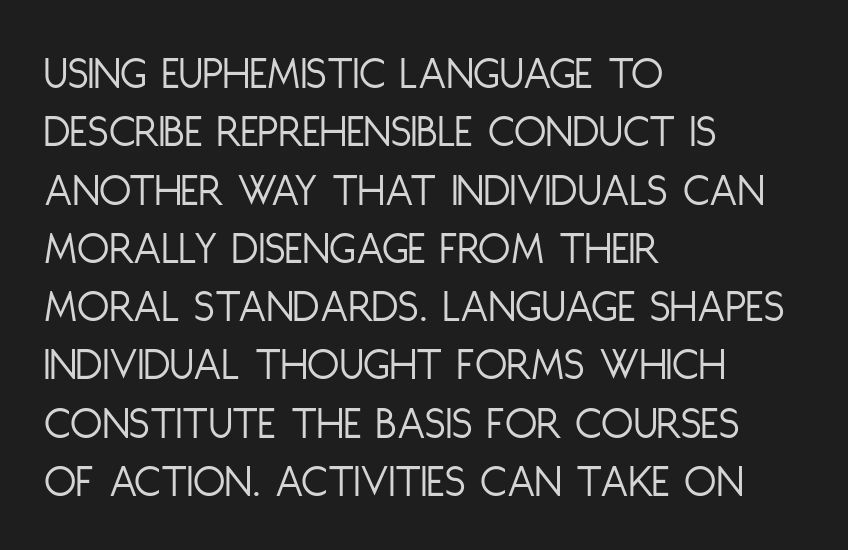
Q: Is the text bold? A: No.
Q: Is the text italic (slanted)? A: No, it is upright.
Q: Is the typeface a serif or a sans-serif typeface? A: Sans-serif.
Q: Is the text underlined? A: No.
Q: How is the paragraph aligned? A: Left-aligned.
Q: Is the spacing between letters normal or unusually wide? A: Normal.
Q: Width (condensed, normal, or wide)? A: Condensed.
Q: Stroke contrast? A: Low.
Q: x-height? A: Large.
Q: Monospaced? A: No.
